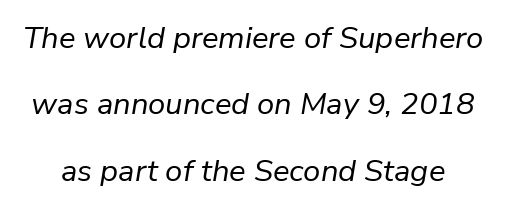
Q: Is the text bold? A: No.
Q: Is the text italic (slanted)? A: Yes, it leans right by about 9 degrees.
Q: Is the text underlined? A: No.
Q: Is the spacing between letters normal or unusually wide? A: Normal.
Q: Is the spacing between lines tight, normal or loose? A: Loose.
Q: Width (condensed, normal, or wide)? A: Normal.
Q: Stroke contrast? A: Low.
Q: x-height? A: Medium.
Q: Monospaced? A: No.
